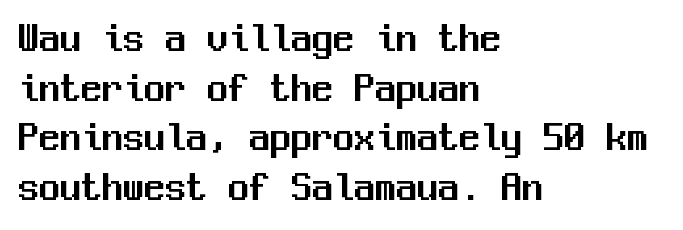
The characters display no serif detailing; their extremities are plain. The text block is weighted toward the left margin, trailing off unevenly rightward. The line texture is even and compact thanks to regular tracking. The letters march in equal steps, a hallmark of fixed-pitch type. Notice how the stems are strictly vertical — no italics here.
